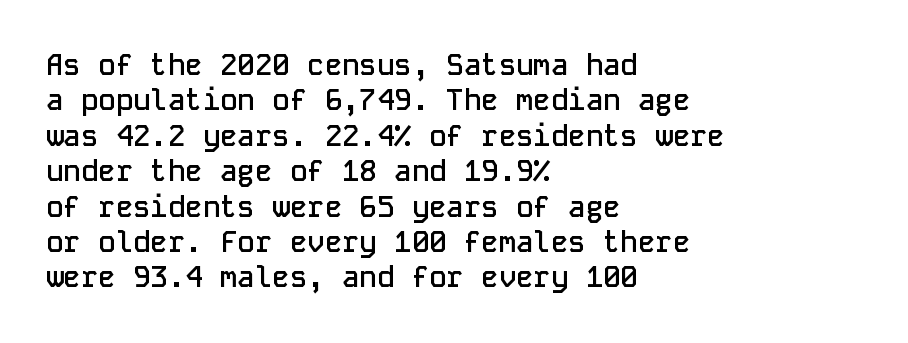
{"serif": "no", "italic": "no", "bold": "semi", "weight": "semibold", "width": "normal", "stroke_contrast": "low", "x_height": "medium", "monospaced": "yes", "underline": "no", "align": "left", "line_spacing_ratio": 1.22, "letter_spacing": "normal", "letter_spacing_em": 0.0, "glyph_px": 29}
